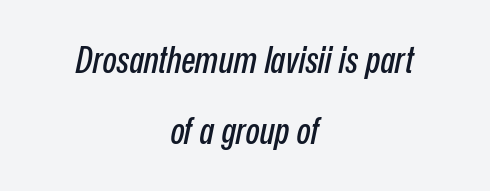
Q: Is the text italic (slanted)? A: Yes, it leans right by about 12 degrees.
Q: Is the text underlined? A: No.
Q: How is the paragraph aligned? A: Centered.
Q: Is the spacing between letters normal or unusually wide? A: Normal.
Q: Is the spacing between lines tight, normal or loose? A: Loose.
Q: Width (condensed, normal, or wide)? A: Condensed.
Q: Stroke contrast? A: Low.
Q: x-height? A: Medium.
Q: Monospaced? A: No.
